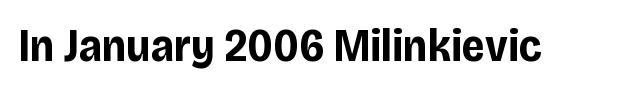
Q: Is the text bold? A: Yes.
Q: Is the text italic (slanted)? A: No, it is upright.
Q: Is the typeface a serif or a sans-serif typeface? A: Sans-serif.
Q: Is the text underlined? A: No.
Q: Is the spacing between letters normal or unusually wide? A: Normal.
Q: Width (condensed, normal, or wide)? A: Condensed.
Q: Stroke contrast? A: Low.
Q: x-height? A: Large.
Q: Monospaced? A: No.
